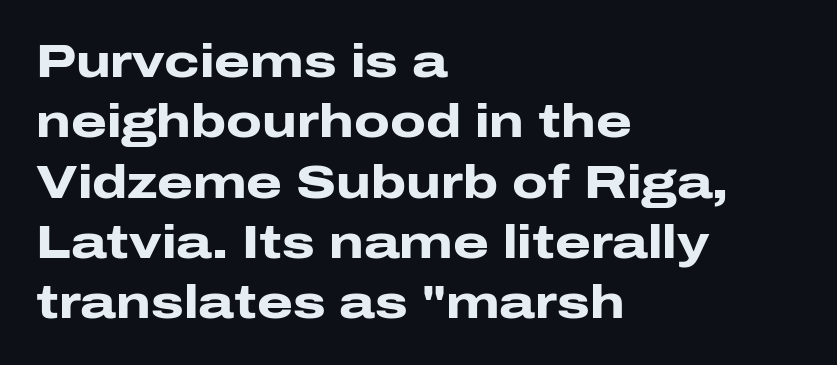
The image shows 46 px heavy, wide sans-serif type, upright; set left-aligned, normal line spacing (1.31x), normal letter spacing, not underlined; low stroke contrast and a medium x-height.
